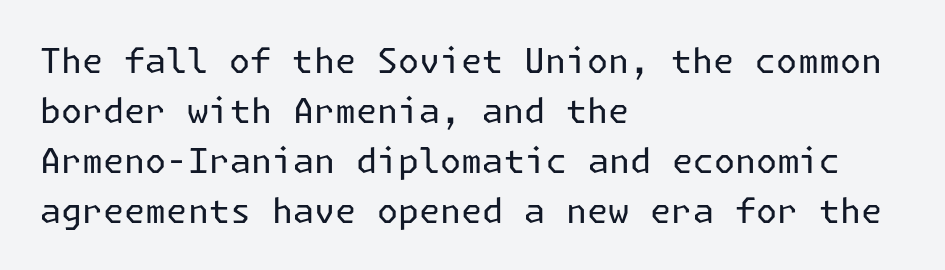
{"serif": "no", "italic": "no", "bold": "no", "weight": "regular", "width": "normal", "stroke_contrast": "low", "x_height": "medium", "underline": "no", "align": "left", "line_spacing": "normal", "line_spacing_ratio": 1.47, "letter_spacing": "normal", "letter_spacing_em": 0.0, "glyph_px": 34}
